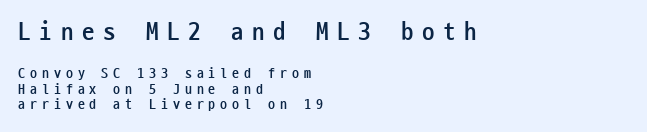
{"italic": "no", "bold": "yes", "underline": "no", "align": "left", "line_spacing": "tight", "line_spacing_ratio": 1.12, "letter_spacing": "wide", "letter_spacing_em": 0.35, "larger_block": "first", "size_ratio": 1.79, "glyph_px": 25}
